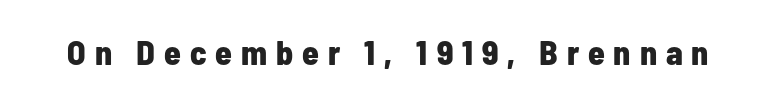
{"serif": "no", "italic": "no", "bold": "yes", "weight": "bold", "width": "condensed", "stroke_contrast": "low", "x_height": "medium", "monospaced": "no", "underline": "no", "letter_spacing": "wide", "letter_spacing_em": 0.26, "glyph_px": 34}
